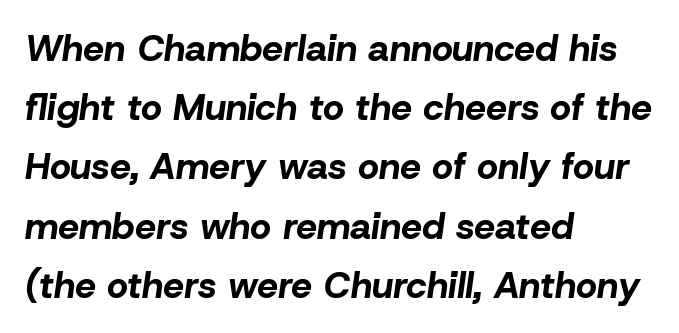
Nothing unusual about the tracking: characters are spaced as the font intends. Interline gaps are of average width in this sample. Rendered with sloped, italic letterforms. The paragraph has a hard left edge and a soft right edge. Is the type bold? Yes — the strokes are clearly thick and heavy.
